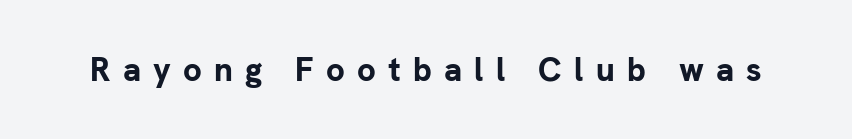
Q: Is the text bold? A: Yes.
Q: Is the text italic (slanted)? A: No, it is upright.
Q: Is the typeface a serif or a sans-serif typeface? A: Sans-serif.
Q: Is the text underlined? A: No.
Q: Is the spacing between letters normal or unusually wide? A: Unusually wide.
Q: Width (condensed, normal, or wide)? A: Normal.
Q: Stroke contrast? A: Low.
Q: x-height? A: Medium.
Q: Monospaced? A: No.
